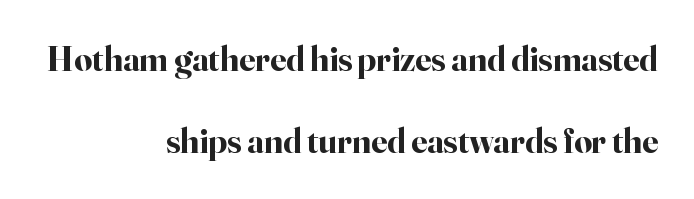
The image shows 35 px bold serif type, upright; set right-aligned, loose line spacing (2.35x), normal letter spacing, not underlined; high stroke contrast and a small x-height.
